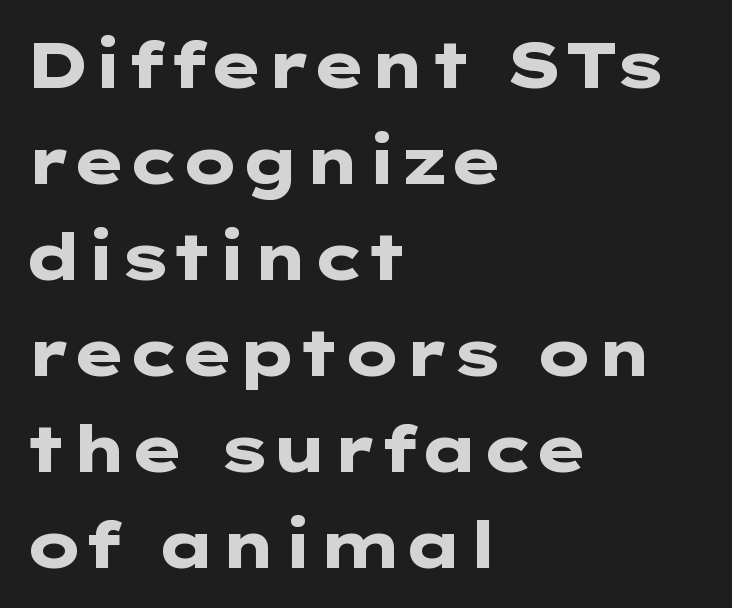
The image shows 64 px heavy, wide sans-serif type, upright; set left-aligned, normal line spacing (1.5x), normal letter spacing, not underlined; low stroke contrast and a medium x-height.
